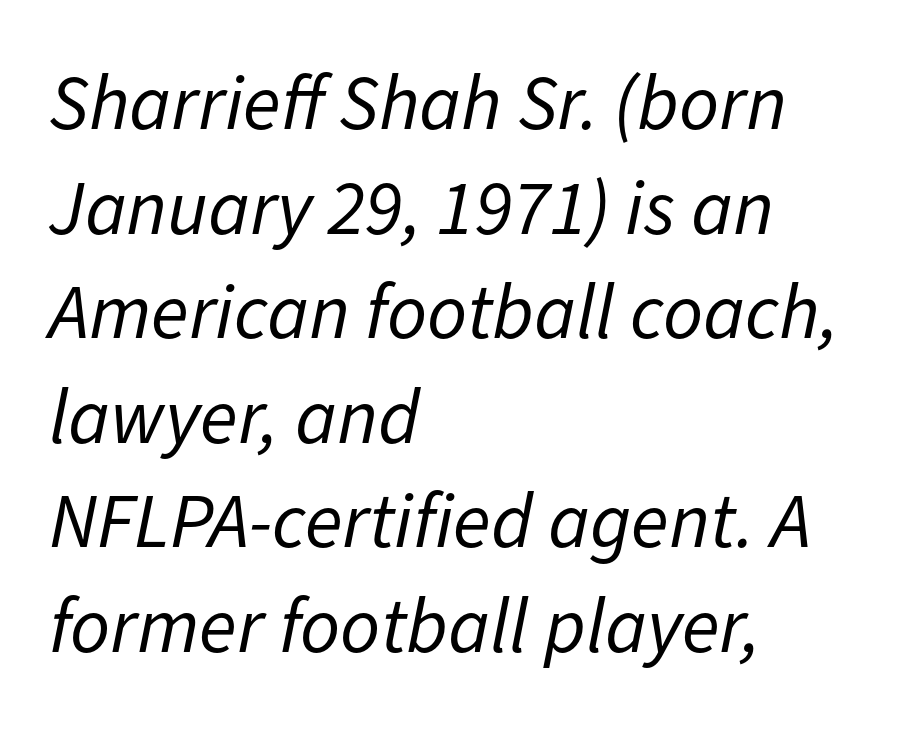
{"italic": "yes", "lean": "right", "slant_degrees": 11, "bold": "no", "weight": "regular", "width": "normal", "stroke_contrast": "low", "x_height": "medium", "monospaced": "no", "underline": "no", "align": "left", "line_spacing": "normal", "line_spacing_ratio": 1.34, "letter_spacing": "normal", "letter_spacing_em": 0.0, "glyph_px": 78}
